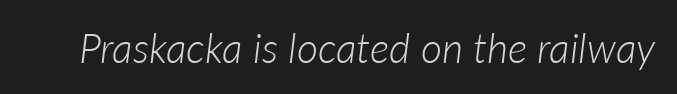
The image shows 41 px light type, italic (leaning right); set normal letter spacing, not underlined; low stroke contrast and a medium x-height.
